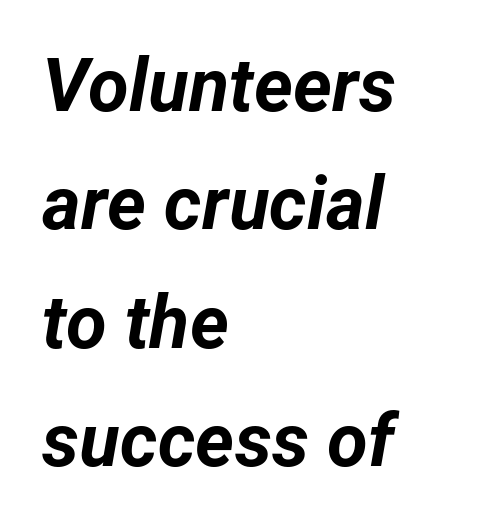
The image shows 74 px bold type, italic (leaning right); set left-aligned, normal line spacing (1.6x), normal letter spacing, not underlined; low stroke contrast and a medium x-height.
